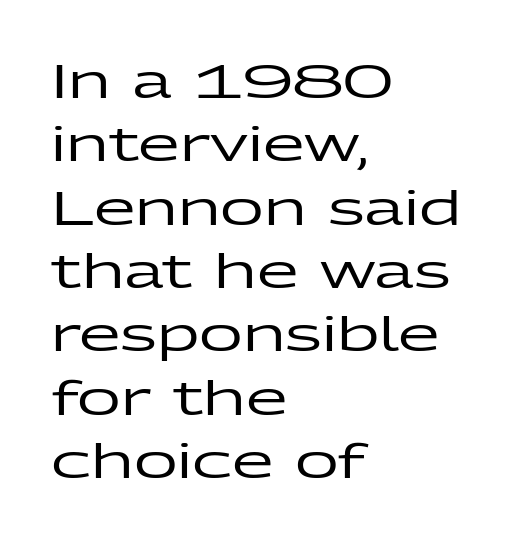
{"serif": "no", "italic": "no", "width": "wide", "stroke_contrast": "low", "x_height": "medium", "monospaced": "no", "underline": "no", "align": "left", "line_spacing": "normal", "line_spacing_ratio": 1.32, "letter_spacing": "normal", "letter_spacing_em": 0.0, "glyph_px": 48}
